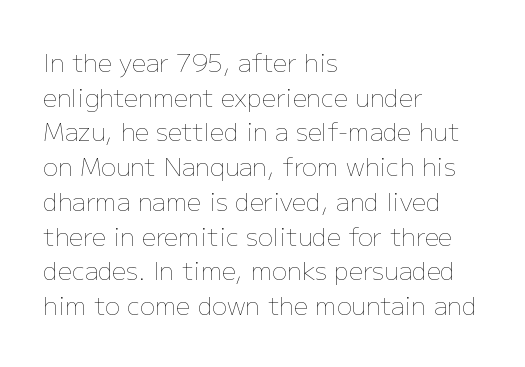
The letters stand straight up with perfectly vertical stems. The typesetter chose a ragged-right arrangement here. What's the leading like? Ordinary, nothing unusual. Nothing unusual about the tracking: characters are spaced as the font intends. Is the stroke heavy? The answer is a plain regular-or-lighter.
